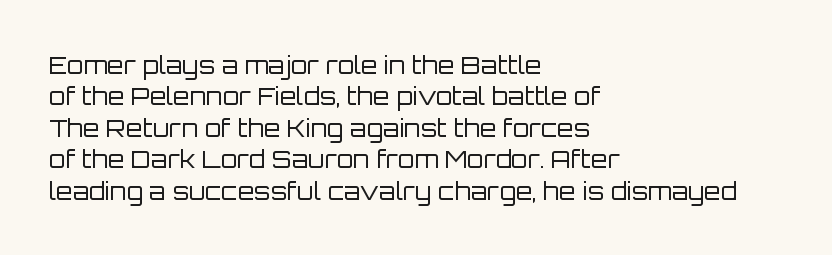
The image shows 24 px text type, upright; set left-aligned, normal line spacing (1.31x), normal letter spacing, not underlined.
